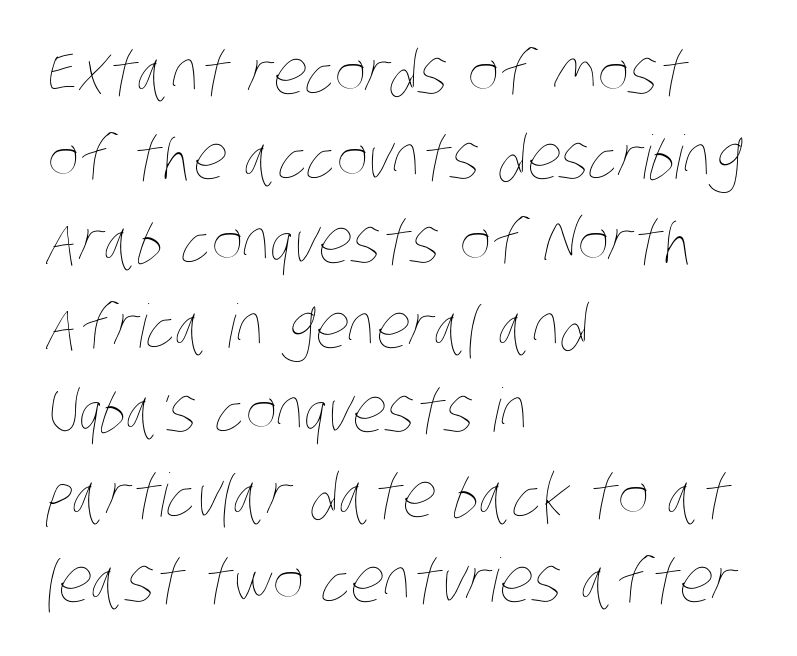
The image shows 60 px thin, condensed type; set left-aligned, normal line spacing (1.41x), normal letter spacing, not underlined; low stroke contrast and a large x-height.
